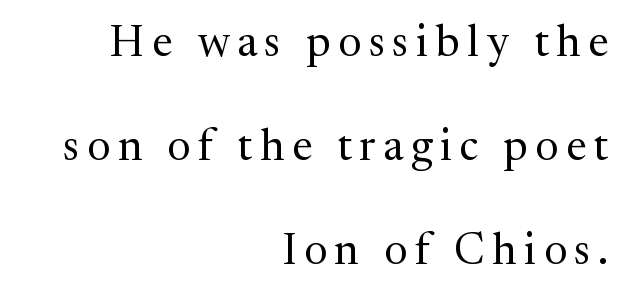
Q: Is the text bold? A: No.
Q: Is the text italic (slanted)? A: No, it is upright.
Q: Is the typeface a serif or a sans-serif typeface? A: Serif.
Q: Is the text underlined? A: No.
Q: How is the paragraph aligned? A: Right-aligned.
Q: Is the spacing between lines tight, normal or loose? A: Loose.
Q: Width (condensed, normal, or wide)? A: Normal.
Q: Stroke contrast? A: Medium.
Q: x-height? A: Medium.
Q: Monospaced? A: No.
